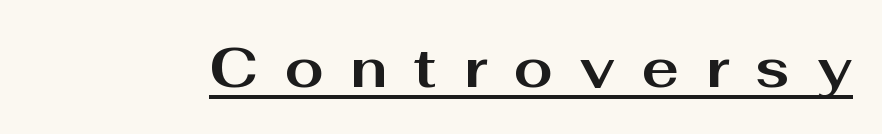
Typographic density is high because the face is bold. The face used here is proportionally spaced, like ordinary book or web type. Examine the stroke ends and you'll find no serifs. Display-style spreading of the glyphs; the letterfit is very open. Looks like someone drew a line under every word here. This sample uses an upright cut, with every glyph sitting square on the baseline.
